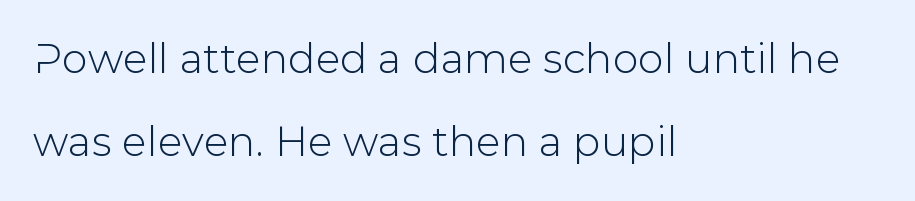
{"serif": "no", "italic": "no", "width": "normal", "stroke_contrast": "low", "x_height": "medium", "monospaced": "no", "underline": "no", "align": "left", "line_spacing": "loose", "line_spacing_ratio": 2.03, "letter_spacing": "normal", "letter_spacing_em": 0.0, "glyph_px": 41}
